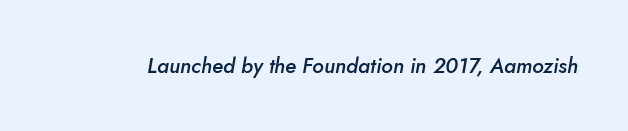
Q: Is the text bold? A: Semi-bold.
Q: Is the text italic (slanted)? A: Yes, it leans right by about 5 degrees.
Q: Is the text underlined? A: No.
Q: Is the spacing between letters normal or unusually wide? A: Normal.
